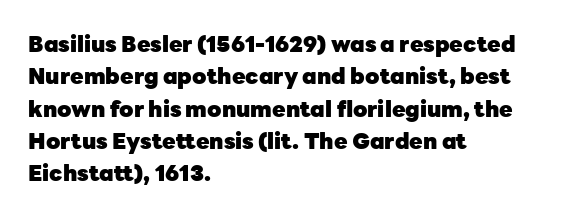
The image shows 22 px bold type, upright; set left-aligned, normal line spacing (1.47x), normal letter spacing, not underlined.
